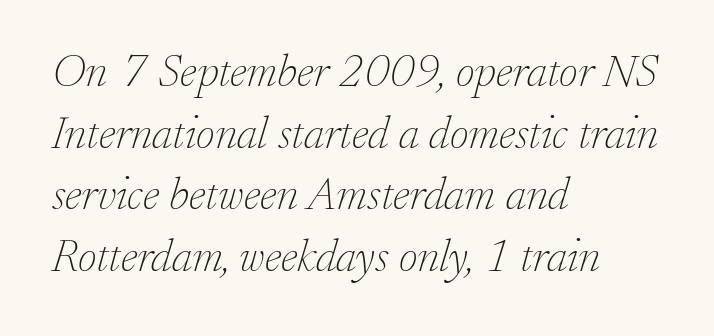
A bare baseline throughout the passage. The vertical gap from one line to the next is medium. There's an unmistakable incline to the writing here. The rendering anchors every line to the left-hand side. Between one letter and the next there's only the usual sliver of space. Each letter's strokes conclude with small projecting serifs.
